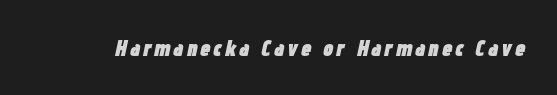
Bold? Absolutely — the strokes are thick and heavy. Rendered with sloped, italic letterforms. The gap between lines stays unmarked.
